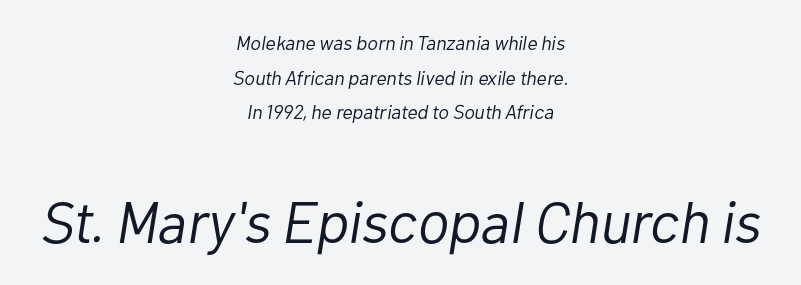
The image shows 59 px light type, italic (leaning right); set centered, line spacing 1.73x, normal letter spacing, not underlined; the second (bottom) block is 2.95x larger; low stroke contrast and a medium x-height.
